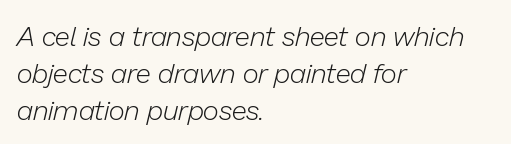
The image shows 28 px light type, italic (leaning right); set left-aligned, normal line spacing (1.32x), normal letter spacing, not underlined; low stroke contrast and a medium x-height.
